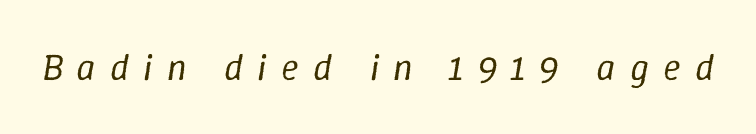
Q: Is the text bold? A: No.
Q: Is the text italic (slanted)? A: Yes, it leans right by about 9 degrees.
Q: Is the text underlined? A: No.
Q: Is the spacing between letters normal or unusually wide? A: Unusually wide.
Q: Width (condensed, normal, or wide)? A: Normal.
Q: Stroke contrast? A: Low.
Q: x-height? A: Medium.
Q: Monospaced? A: No.
